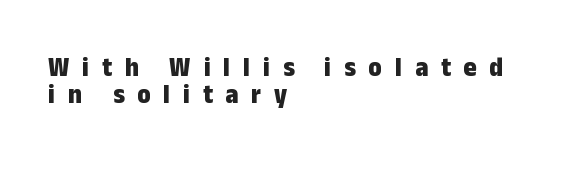
The image shows 28 px bold, condensed sans-serif type, upright; set left-aligned, tight line spacing (0.95x), unusually wide letter spacing (+0.46 em), not underlined; low stroke contrast and a medium x-height.
